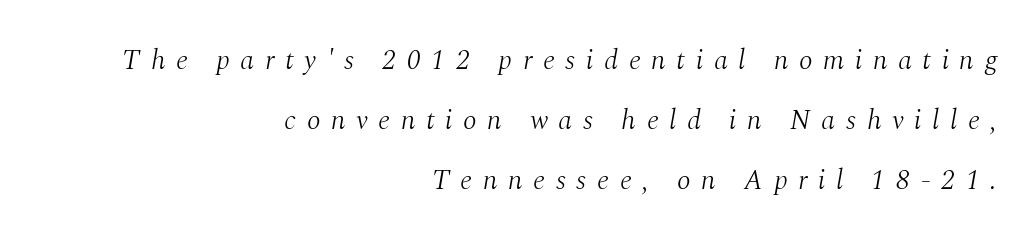
The tracking reads as deliberately expanded to a designer's eye. These glyphs show unthickened strokes, regular width or finer. Emphasis-style slanted type is in use. Unlike a clean sans, this face finishes its strokes with serifs. Regarding leading, the lines here are spaced well apart. Proportional: the letters do not fall into vertical columns.
